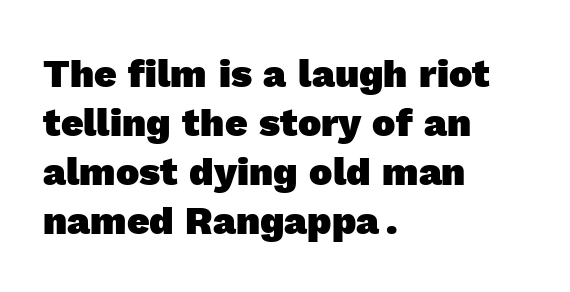
Summary of vertical rhythm: regular, with standard interline spacing. The rendering uses natural spacing where letterforms have individual widths. Left-aligned paragraph, ragged on the right. Heft: maximum for text — a bold. Look at the bottom of the vertical strokes: they stop flat, with no serifs.
